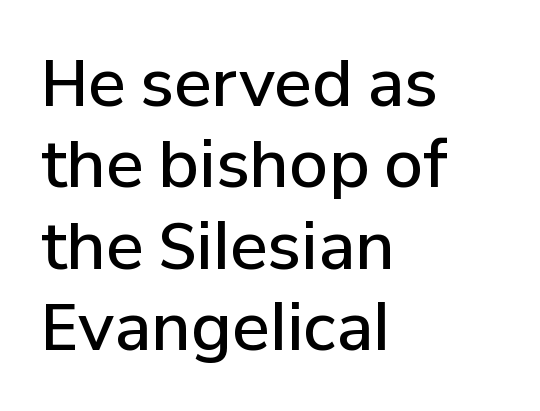
The image shows 63 px semibold sans-serif type, upright; set left-aligned, normal line spacing (1.29x), normal letter spacing, not underlined; low stroke contrast and a medium x-height.
